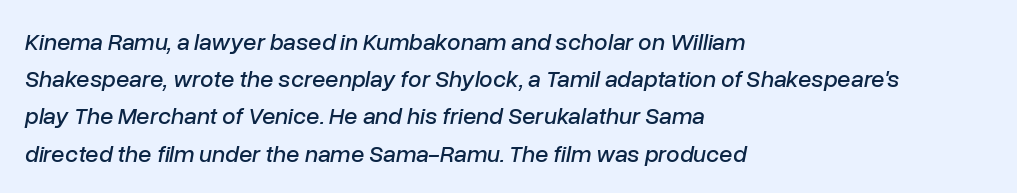
{"italic": "yes", "lean": "right", "slant_degrees": 10, "underline": "no", "align": "left", "line_spacing": "normal", "line_spacing_ratio": 1.55, "letter_spacing": "normal", "letter_spacing_em": 0.0, "glyph_px": 24}
